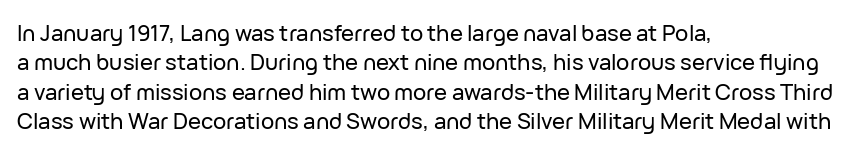
The image shows 22 px text type, upright; set left-aligned, normal line spacing (1.34x), normal letter spacing, not underlined.
